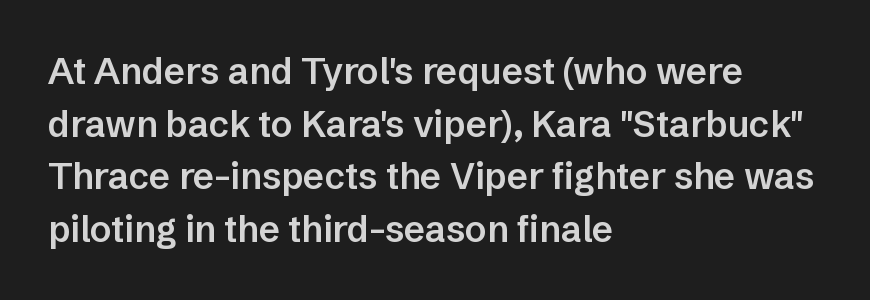
Q: Is the text bold? A: Semi-bold.
Q: Is the text italic (slanted)? A: No, it is upright.
Q: Is the typeface a serif or a sans-serif typeface? A: Sans-serif.
Q: Is the text underlined? A: No.
Q: How is the paragraph aligned? A: Left-aligned.
Q: Is the spacing between letters normal or unusually wide? A: Normal.
Q: Is the spacing between lines tight, normal or loose? A: Normal.
Q: Width (condensed, normal, or wide)? A: Normal.
Q: Stroke contrast? A: Low.
Q: x-height? A: Medium.
Q: Monospaced? A: No.
